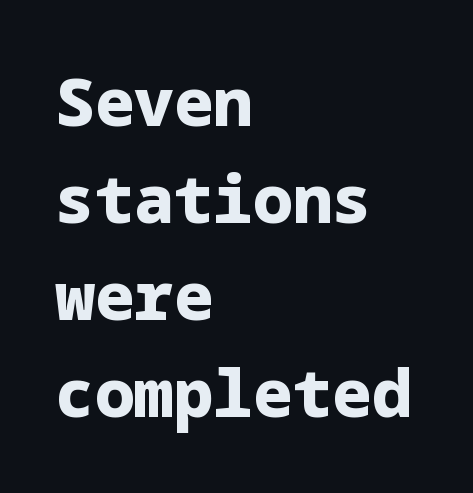
The image shows 66 px heavy sans-serif type, upright; set left-aligned, normal line spacing (1.47x), normal letter spacing, not underlined; low stroke contrast and a medium x-height.
